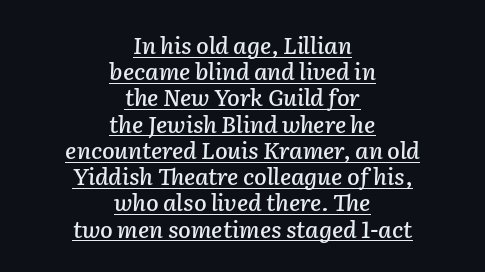
{"italic": "yes", "lean": "right", "slant_degrees": 2, "underline": "yes", "align": "center", "line_spacing": "tight", "line_spacing_ratio": 1.14, "letter_spacing": "normal", "letter_spacing_em": 0.0, "glyph_px": 23}
